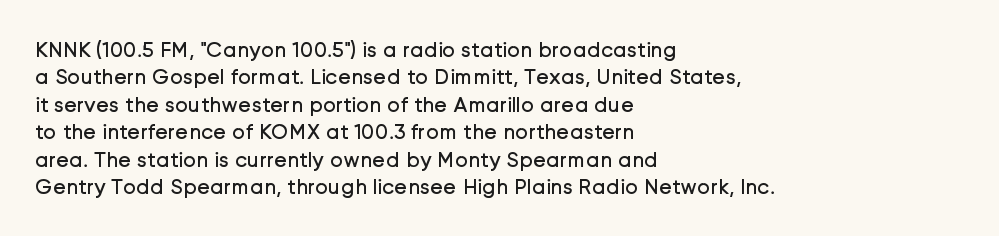
Q: Is the text bold? A: No.
Q: Is the text italic (slanted)? A: No, it is upright.
Q: Is the text underlined? A: No.
Q: How is the paragraph aligned? A: Left-aligned.
Q: Is the spacing between letters normal or unusually wide? A: Normal.
Q: Is the spacing between lines tight, normal or loose? A: Normal.
